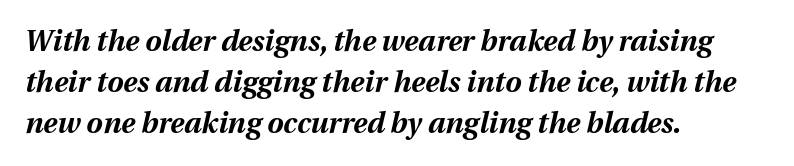
{"italic": "yes", "lean": "right", "slant_degrees": 12, "bold": "yes", "weight": "bold", "width": "normal", "stroke_contrast": "medium", "x_height": "medium", "monospaced": "no", "underline": "no", "align": "left", "line_spacing": "normal", "line_spacing_ratio": 1.42, "letter_spacing": "normal", "letter_spacing_em": 0.0, "glyph_px": 29}
